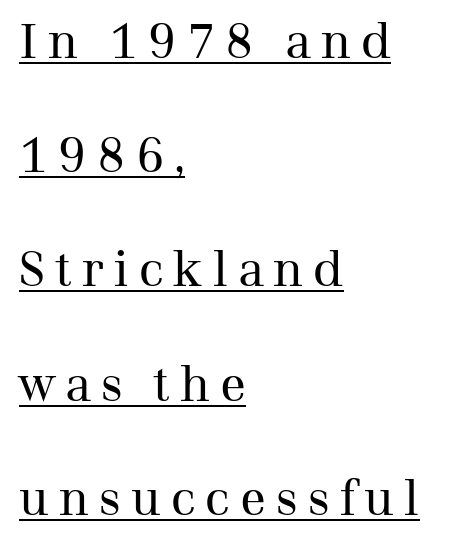
{"serif": "yes", "italic": "no", "bold": "no", "weight": "regular", "width": "normal", "stroke_contrast": "medium", "x_height": "medium", "monospaced": "no", "underline": "yes", "align": "left", "line_spacing": "loose", "line_spacing_ratio": 2.38, "letter_spacing": "wide", "letter_spacing_em": 0.21, "glyph_px": 48}
